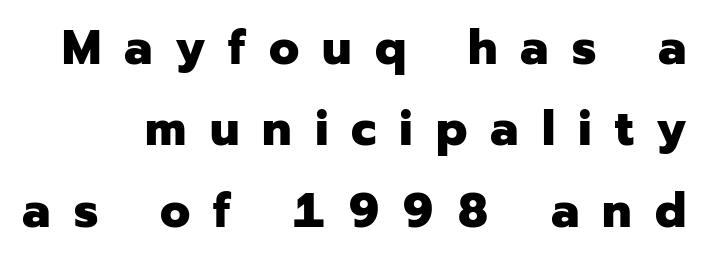
The image shows 49 px heavy sans-serif type, upright; set normal line spacing (1.66x), unusually wide letter spacing (+0.47 em), not underlined; low stroke contrast and a medium x-height.
